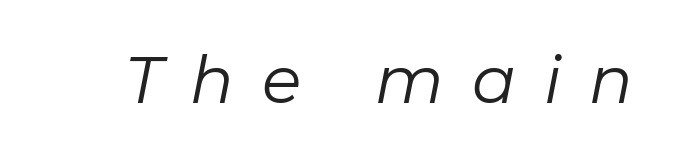
The image shows 65 px regular-weight type, italic (leaning right); set unusually wide letter spacing (+0.43 em), not underlined; low stroke contrast and a medium x-height.
